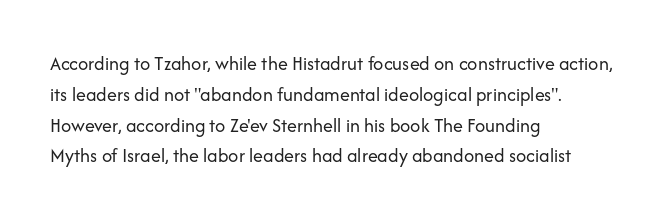
Unmarked baselines from the first word to the last. Between one letter and the next there's only the usual sliver of space. Left-aligned paragraph, ragged on the right. Compared with typical paragraphs, the rows here are spaced about the same. It's the straight-up-and-down kind of type.
